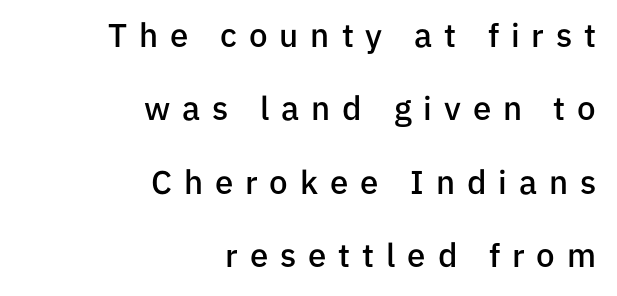
Q: Is the text bold? A: Semi-bold.
Q: Is the text italic (slanted)? A: No, it is upright.
Q: Is the typeface a serif or a sans-serif typeface? A: Sans-serif.
Q: Is the text underlined? A: No.
Q: How is the paragraph aligned? A: Right-aligned.
Q: Is the spacing between letters normal or unusually wide? A: Unusually wide.
Q: Is the spacing between lines tight, normal or loose? A: Loose.
Q: Width (condensed, normal, or wide)? A: Normal.
Q: Stroke contrast? A: Low.
Q: x-height? A: Medium.
Q: Monospaced? A: No.
